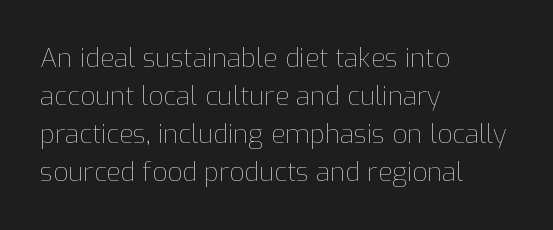
Visually the block forms a straight wall on the left and a jagged coastline on the right. Caption: standard tracking, unaltered. The type sits square on the baseline with zero lean. Weight: not bold — regular or lighter.
